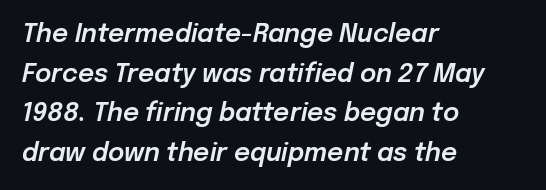
Is the letter spacing exaggerated? No — it looks like the ordinary default. These lines are set flush left with a ragged right edge. Whoever set this chose a conventional vertical rhythm. Underline: absent.
